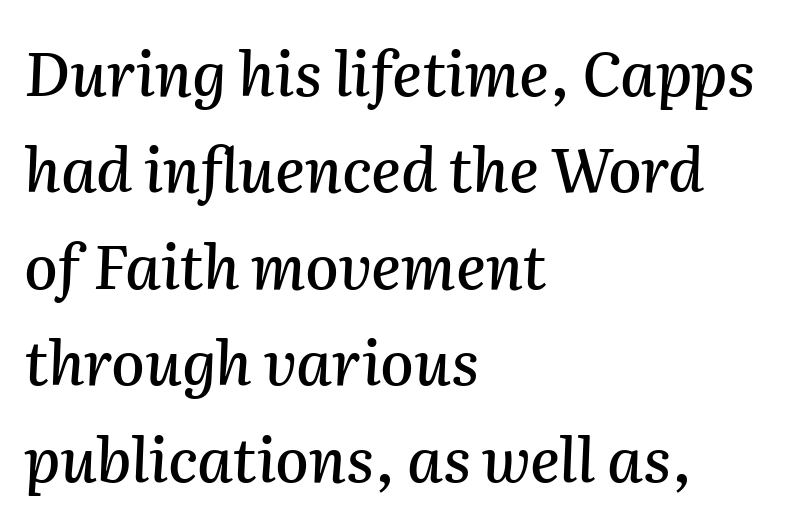
The image shows 61 px text type, italic (leaning right); set left-aligned, normal line spacing (1.58x), normal letter spacing, not underlined; medium stroke contrast and a medium x-height.
